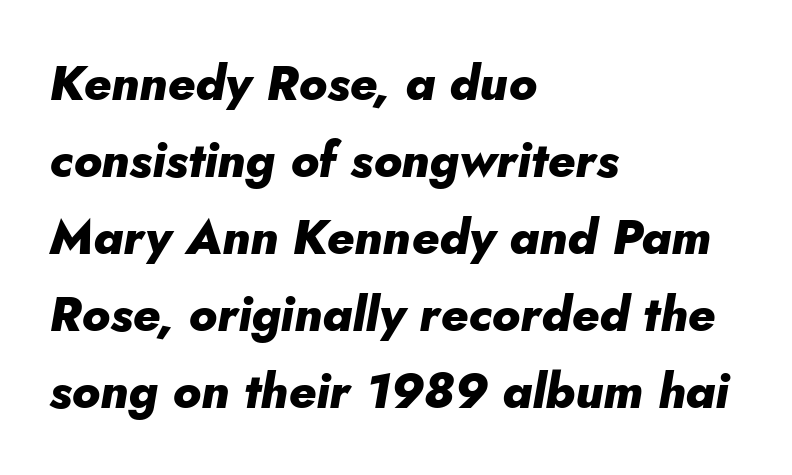
In terms of posture, this sample is oblique. Compared with a centered layout, this one pins lines to the left instead. A typesetter would call this proportional, since set widths differ per character. Plenty of ink on the page — the face is bold.
